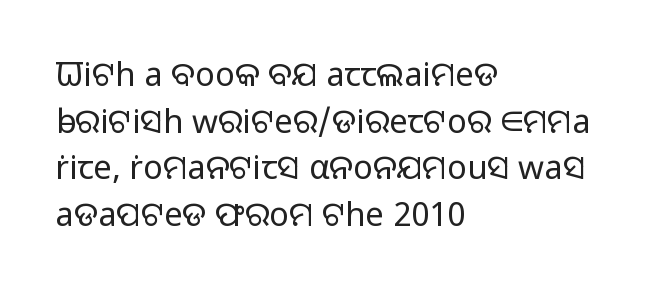
{"serif": "no", "italic": "no", "bold": "no", "weight": "light", "width": "normal", "stroke_contrast": "low", "x_height": "medium", "monospaced": "no", "underline": "no", "align": "left", "line_spacing": "normal", "line_spacing_ratio": 1.41, "letter_spacing": "normal", "letter_spacing_em": 0.0, "glyph_px": 33}
